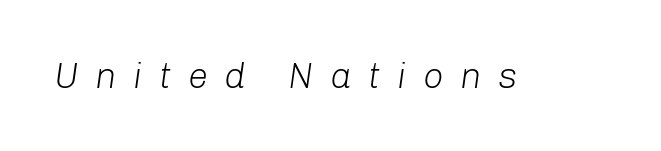
Lines of text with bare space underneath. Do the characters align in a grid? No, the font is proportional. The horizontal fit of the characters is loose and conspicuously gappy. Observe the lean: these are italic letterforms.
